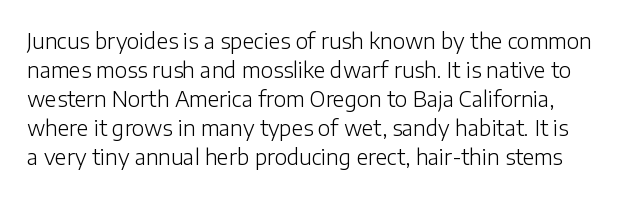
The passage shown is not bold in any degree. Evenly set lines give the paragraph a standard silhouette. Words appear dense and cohesive because spacing is normal. Has an underline been added? It has not. Nope, not italic — everything's standing straight.
